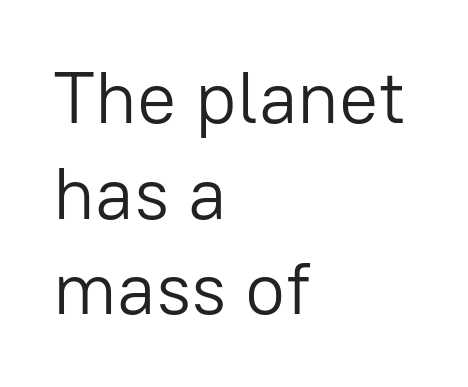
The image shows 73 px light sans-serif type, upright; set left-aligned, normal line spacing (1.31x), normal letter spacing, not underlined; low stroke contrast and a medium x-height.
